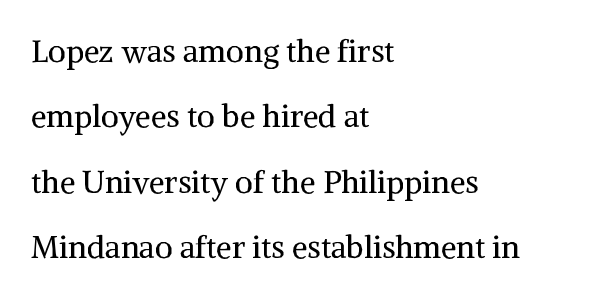
The image shows 31 px regular-weight serif type, upright; set left-aligned, loose line spacing (2.11x), normal letter spacing, not underlined; medium stroke contrast and a medium x-height.
